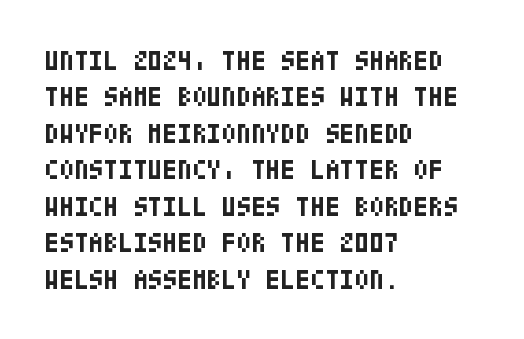
Q: Is the text bold? A: Yes.
Q: Is the text italic (slanted)? A: No, it is upright.
Q: Is the text underlined? A: No.
Q: How is the paragraph aligned? A: Left-aligned.
Q: Is the spacing between letters normal or unusually wide? A: Normal.
Q: Is the spacing between lines tight, normal or loose? A: Normal.
